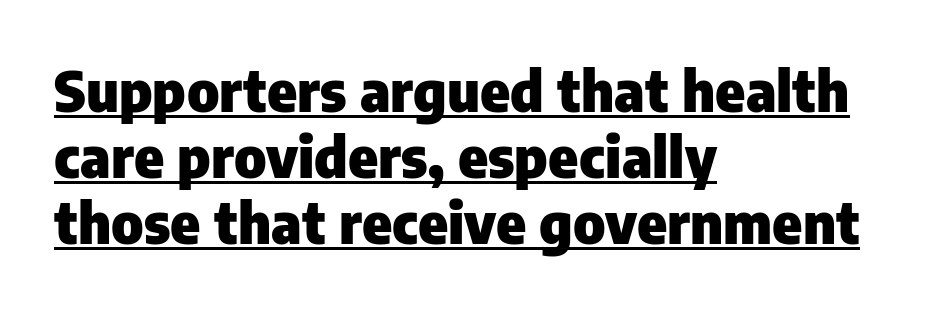
Q: Is the text bold? A: Yes.
Q: Is the text italic (slanted)? A: No, it is upright.
Q: Is the typeface a serif or a sans-serif typeface? A: Sans-serif.
Q: Is the text underlined? A: Yes.
Q: How is the paragraph aligned? A: Left-aligned.
Q: Is the spacing between letters normal or unusually wide? A: Normal.
Q: Width (condensed, normal, or wide)? A: Normal.
Q: Stroke contrast? A: Low.
Q: x-height? A: Medium.
Q: Monospaced? A: No.
